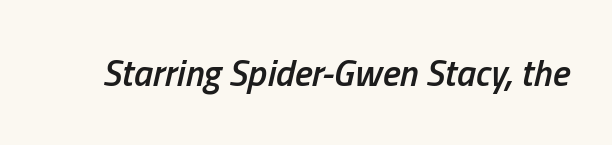
The image shows 37 px semibold, condensed type, italic (leaning right); set normal letter spacing, not underlined; low stroke contrast and a medium x-height.
